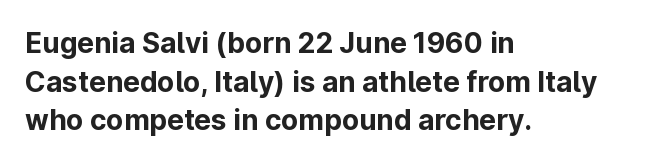
Decoration check: the copy has no underline. The typesetting leans heavy: a genuine bold. Is the block centered? No — it sits flush against the left margin. Horizontal bands of white between lines are of average thickness.
